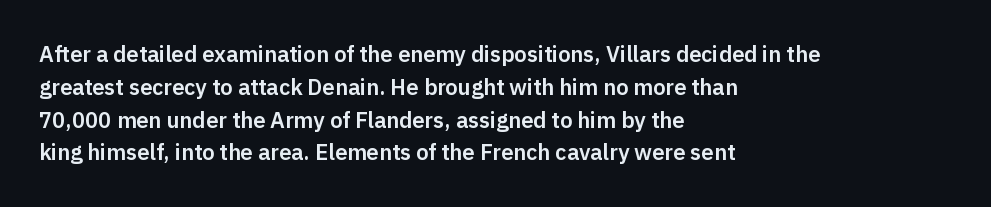
Q: Is the text italic (slanted)? A: No, it is upright.
Q: Is the text underlined? A: No.
Q: How is the paragraph aligned? A: Left-aligned.
Q: Is the spacing between letters normal or unusually wide? A: Normal.
Q: Is the spacing between lines tight, normal or loose? A: Normal.
